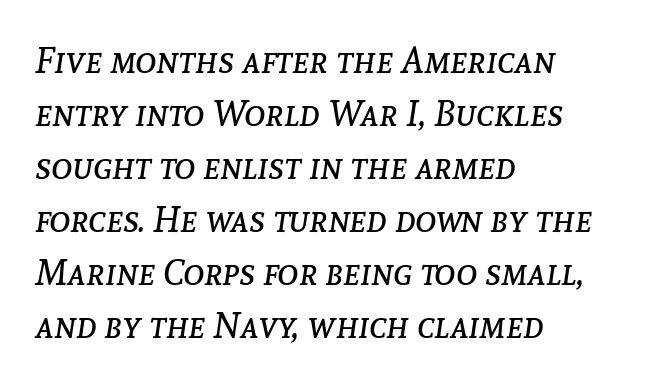
The rendering uses a moderate line-height, typical for paragraphs. A typesetter would call this zero additional tracking. These lines are set flush left with a ragged right edge. Do the characters align in a grid? No, the font is proportional. The typesetting does not lean heavy: it is not bold. The glyphs look as if they've been sheared to an angle.
